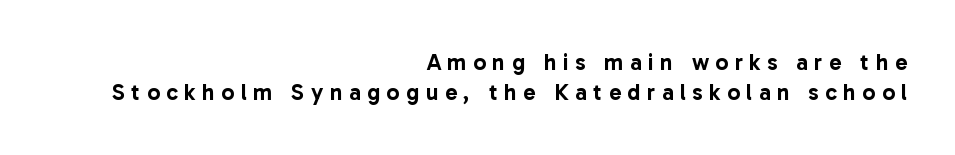
{"italic": "no", "underline": "no", "align": "right", "line_spacing": "normal", "line_spacing_ratio": 1.31, "letter_spacing": "wide", "letter_spacing_em": 0.28, "glyph_px": 23}
